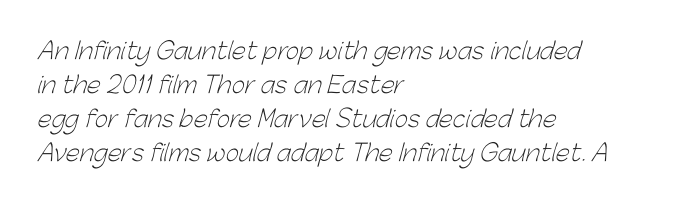
The image shows 23 px text type; set left-aligned, normal line spacing (1.48x), normal letter spacing, not underlined.
